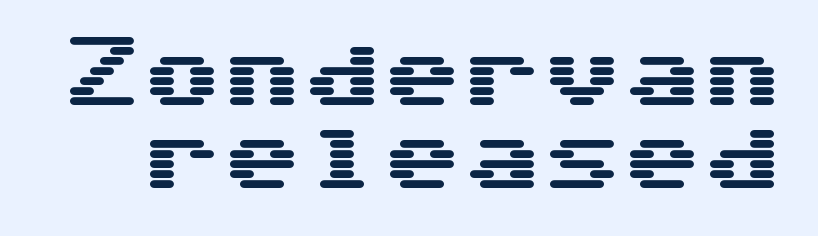
The image shows 80 px wide sans-serif type, upright, monospaced; set tight line spacing (1.04x), normal letter spacing, not underlined; medium stroke contrast and a medium x-height.
